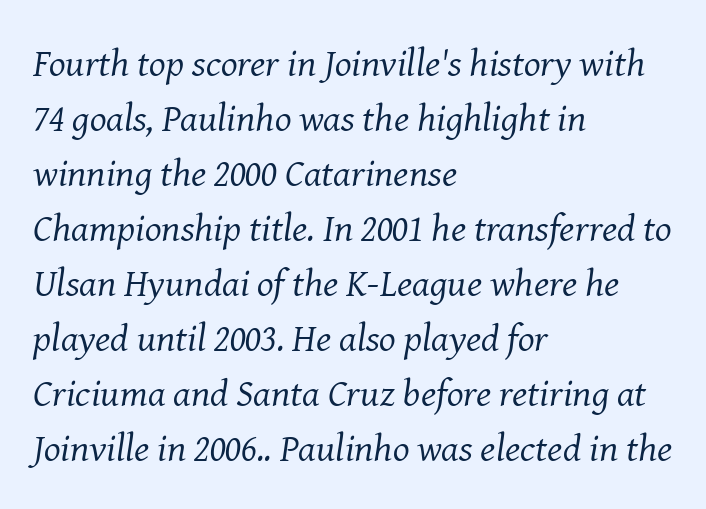
The image shows 39 px regular-weight serif type, italic (leaning right); set left-aligned, normal line spacing (1.41x), normal letter spacing, not underlined; medium stroke contrast and a medium x-height.
